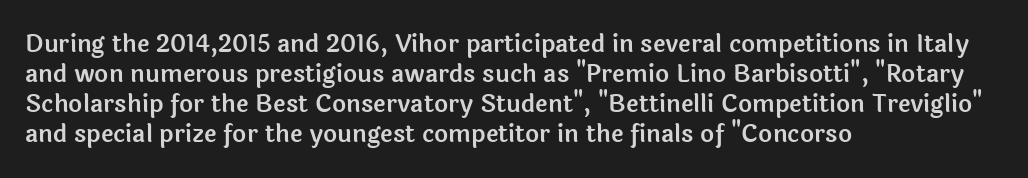
{"italic": "no", "underline": "no", "align": "left", "line_spacing": "normal", "line_spacing_ratio": 1.25, "letter_spacing": "normal", "letter_spacing_em": 0.0, "glyph_px": 24}
